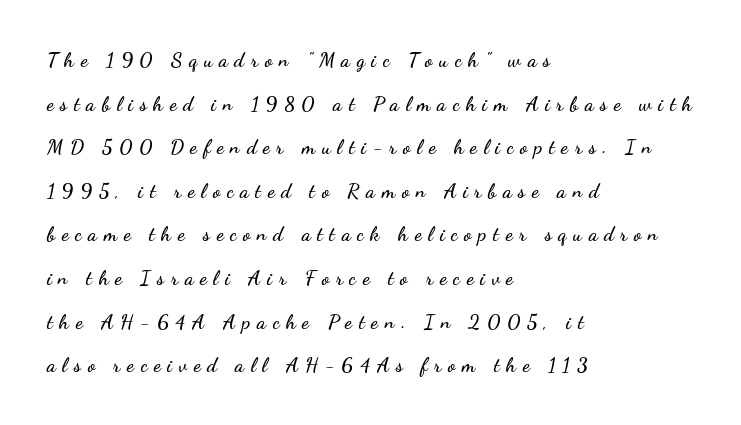
Characters follow at a spacing far wider than the type designer built in. Bare-footed words on every line. If you measured baseline to baseline, you'd find a long distance. The compositor pushed each line to the left boundary.
